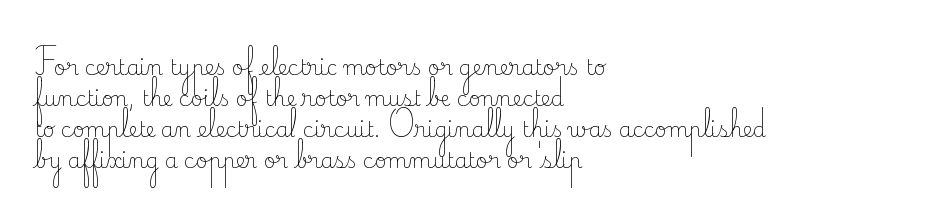
If you drew a line through each stem, it would be perfectly vertical. Leftover space on each line is placed entirely after the last word. The vertical gap from one line to the next is medium. The specimen omits any rule beneath the text block's lines.
